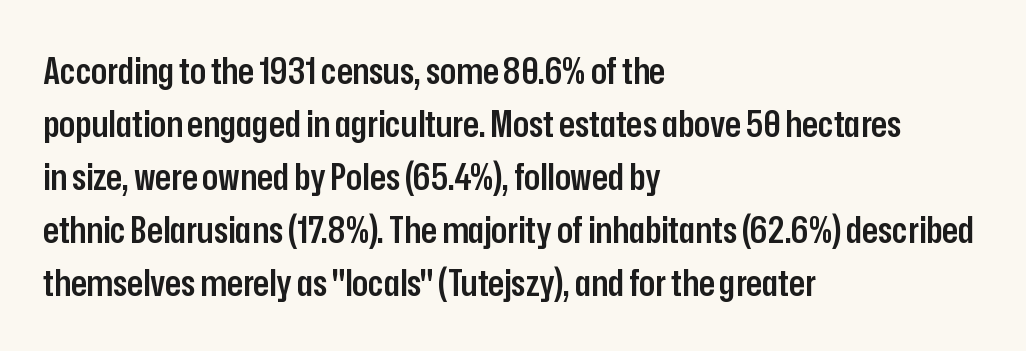
Q: Is the text bold? A: Semi-bold.
Q: Is the text italic (slanted)? A: No, it is upright.
Q: Is the typeface a serif or a sans-serif typeface? A: Sans-serif.
Q: Is the text underlined? A: No.
Q: How is the paragraph aligned? A: Left-aligned.
Q: Is the spacing between letters normal or unusually wide? A: Normal.
Q: Is the spacing between lines tight, normal or loose? A: Normal.
Q: Width (condensed, normal, or wide)? A: Condensed.
Q: Stroke contrast? A: Low.
Q: x-height? A: Medium.
Q: Monospaced? A: No.
